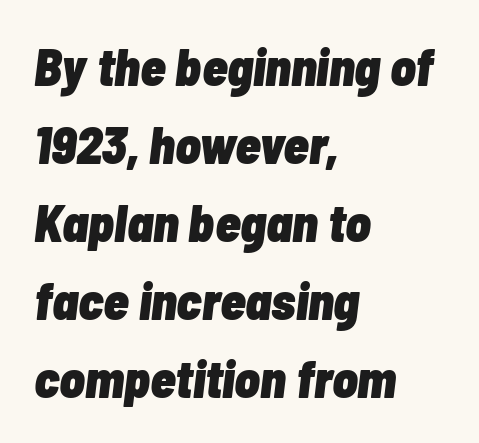
{"italic": "yes", "lean": "right", "slant_degrees": 7, "bold": "yes", "weight": "heavy", "width": "condensed", "stroke_contrast": "low", "x_height": "medium", "monospaced": "no", "underline": "no", "align": "left", "line_spacing": "normal", "line_spacing_ratio": 1.5, "letter_spacing": "normal", "letter_spacing_em": 0.0, "glyph_px": 52}
